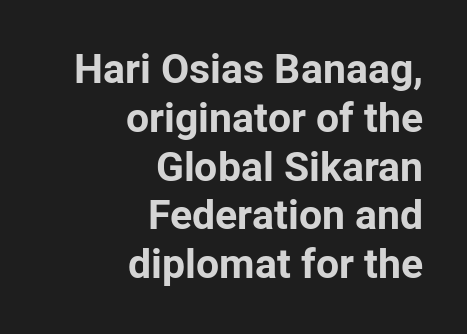
Inter-character spacing is left at the font's built-in metrics. The letters stand straight up with perfectly vertical stems. Classification — sans serif. Glance below the letters and you will spot only blank space. Typographic density is high because the face is bold. Right-aligned paragraph, ragged on the left.
